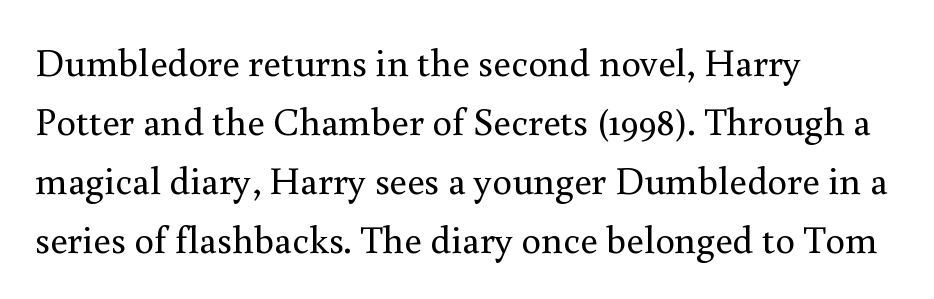
The image shows 39 px regular-weight serif type, upright; set left-aligned, normal line spacing (1.51x), normal letter spacing, not underlined; medium stroke contrast and a small x-height.
